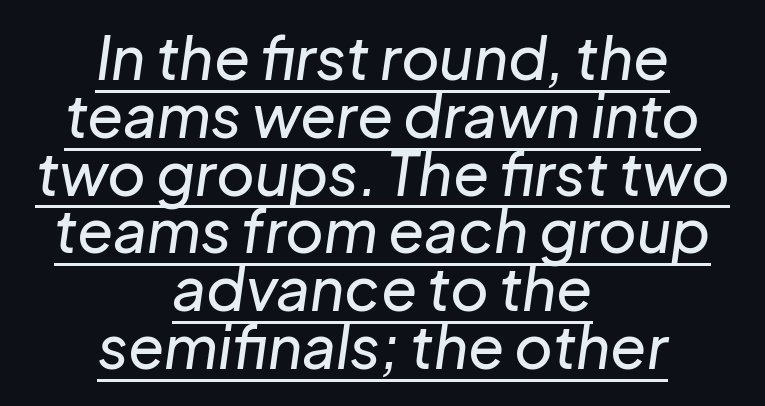
The specimen reads as italic at a glance. These lines are rendered in a variable-pitch font. Has an underline been added? It has. Does extra space separate the letters? No, they use regular spacing. Leftover space on each line is divided equally before and after the words. Quick note: interline space is minimal.
